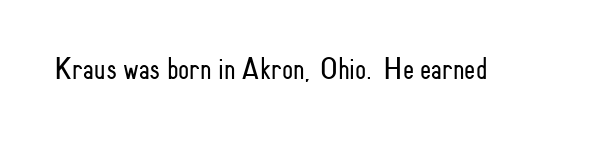
These lines are rendered in a variable-pitch font. The area under the type is left untouched. Font category for this specimen: sans-serif. Does the lettering tilt? It doesn't — this is upright. The line texture is even and compact thanks to regular tracking. Weight: regular or lighter.
